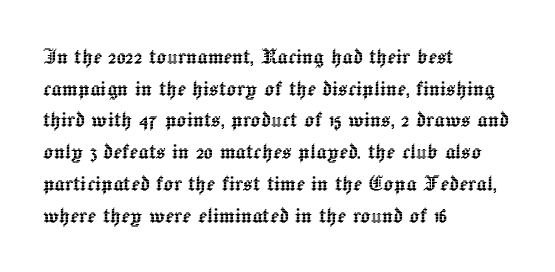
The image shows 26 px text type, upright; set left-aligned, line spacing 1.22x, normal letter spacing, not underlined.
